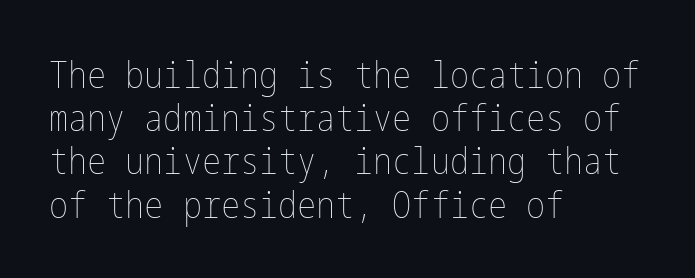
Q: Is the text bold? A: No.
Q: Is the text italic (slanted)? A: No, it is upright.
Q: Is the text underlined? A: No.
Q: How is the paragraph aligned? A: Left-aligned.
Q: Is the spacing between letters normal or unusually wide? A: Normal.
Q: Width (condensed, normal, or wide)? A: Condensed.
Q: Stroke contrast? A: Low.
Q: x-height? A: Medium.
